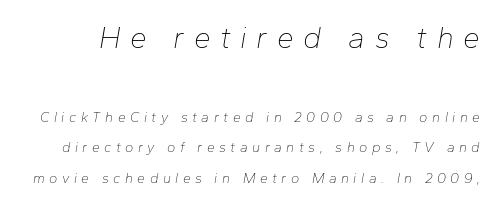
The image shows 30 px thin type, italic (leaning right); set loose line spacing (2.17x), unusually wide letter spacing (+0.32 em), not underlined; the first (top) block is 2.14x larger; low stroke contrast and a medium x-height.
